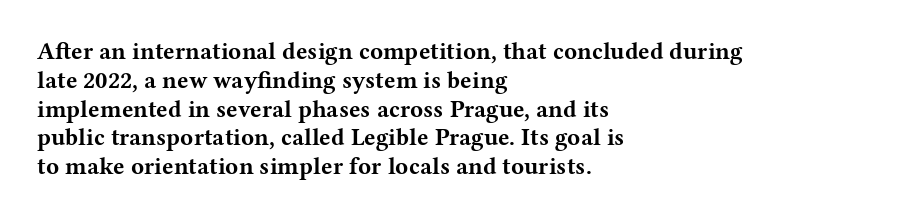
Q: Is the text bold? A: Yes.
Q: Is the text italic (slanted)? A: No, it is upright.
Q: Is the text underlined? A: No.
Q: How is the paragraph aligned? A: Left-aligned.
Q: Is the spacing between letters normal or unusually wide? A: Normal.
